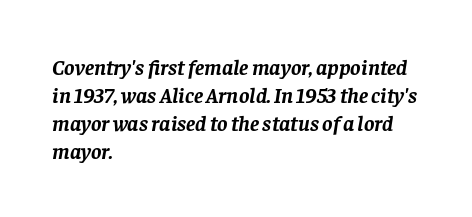
Q: Is the text bold? A: Yes.
Q: Is the text italic (slanted)? A: Yes, it leans right by about 8 degrees.
Q: Is the text underlined? A: No.
Q: How is the paragraph aligned? A: Left-aligned.
Q: Is the spacing between letters normal or unusually wide? A: Normal.
Q: Is the spacing between lines tight, normal or loose? A: Normal.
